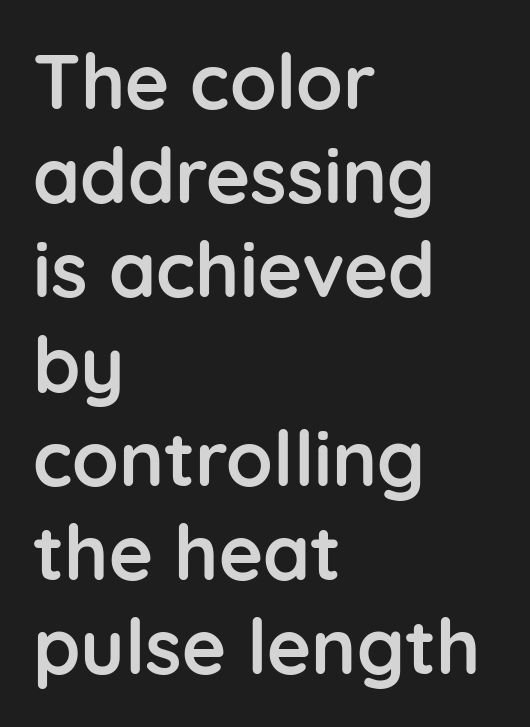
{"serif": "no", "italic": "no", "bold": "yes", "weight": "semibold", "width": "normal", "stroke_contrast": "low", "x_height": "medium", "monospaced": "no", "underline": "no", "align": "left", "line_spacing_ratio": 1.24, "letter_spacing": "normal", "letter_spacing_em": 0.0, "glyph_px": 76}
